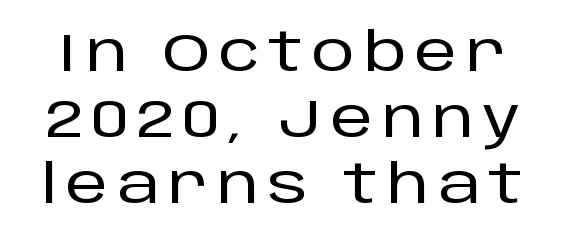
A sans-serif font was chosen for this passage. Plain, unruled lines of type. These lines were composed using upright roman letters. Varying glyph widths throughout — classic text-font behaviour.
